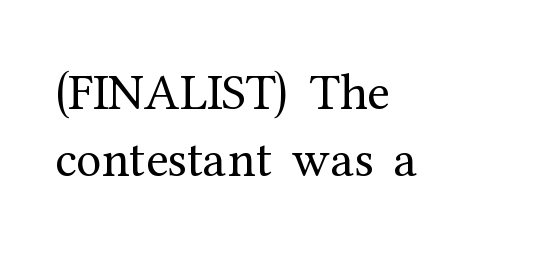
The image shows 51 px regular-weight serif type, upright; set left-aligned, normal line spacing (1.31x), normal letter spacing, not underlined; medium stroke contrast and a medium x-height.
